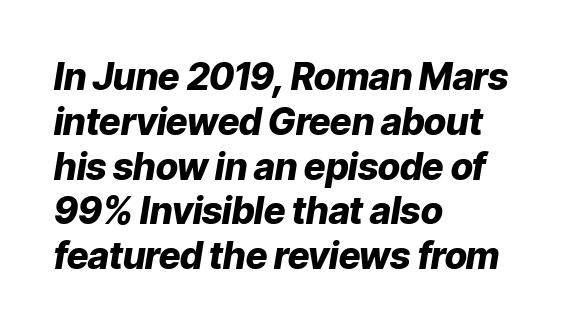
Q: Is the text bold? A: Yes.
Q: Is the text italic (slanted)? A: Yes, it leans right by about 9 degrees.
Q: Is the text underlined? A: No.
Q: How is the paragraph aligned? A: Left-aligned.
Q: Is the spacing between letters normal or unusually wide? A: Normal.
Q: Width (condensed, normal, or wide)? A: Normal.
Q: Stroke contrast? A: Low.
Q: x-height? A: Medium.
Q: Monospaced? A: No.
